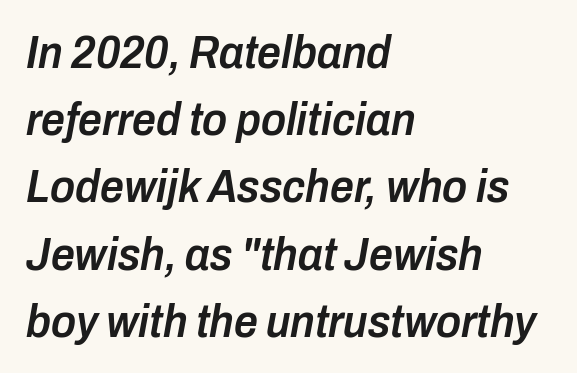
These lines are rendered in a variable-pitch font. The typography opts for an oblique posture over an upright one. Each glyph is drawn with semibold strokes, heavier than normal yet not fully bold. Left-aligned paragraph, ragged on the right. Tracking value appears to be zero — textbook default spacing. Each new line begins a customary step beneath the previous one.
